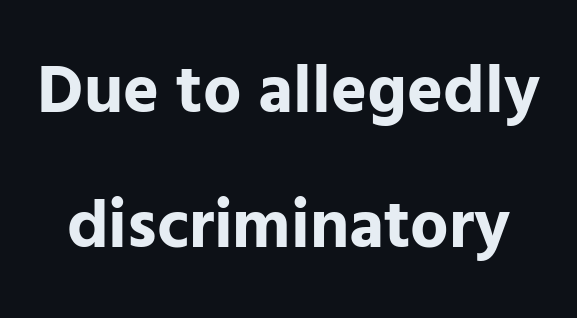
You could not count columns in this text — the font is proportionally spaced. The passage shown is typeset with a sans-serif family. Descenders are the only things crossing below the line. The typography opts for an upright posture over an oblique one. Observe the ordinary spacing: letters are neighbours, not strangers.
